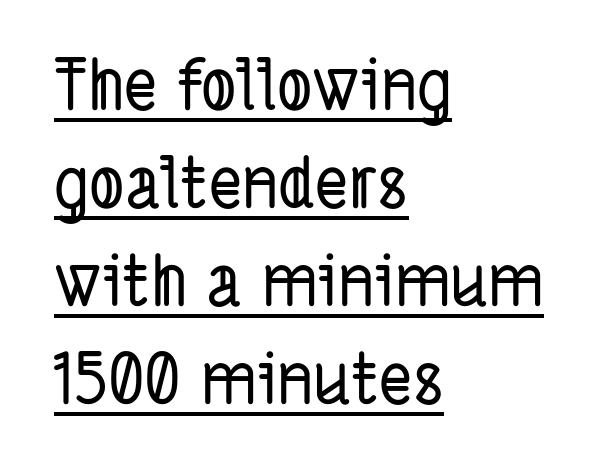
The image shows 70 px condensed sans-serif type; set left-aligned, normal line spacing (1.4x), normal letter spacing, underlined; low stroke contrast and a medium x-height.
